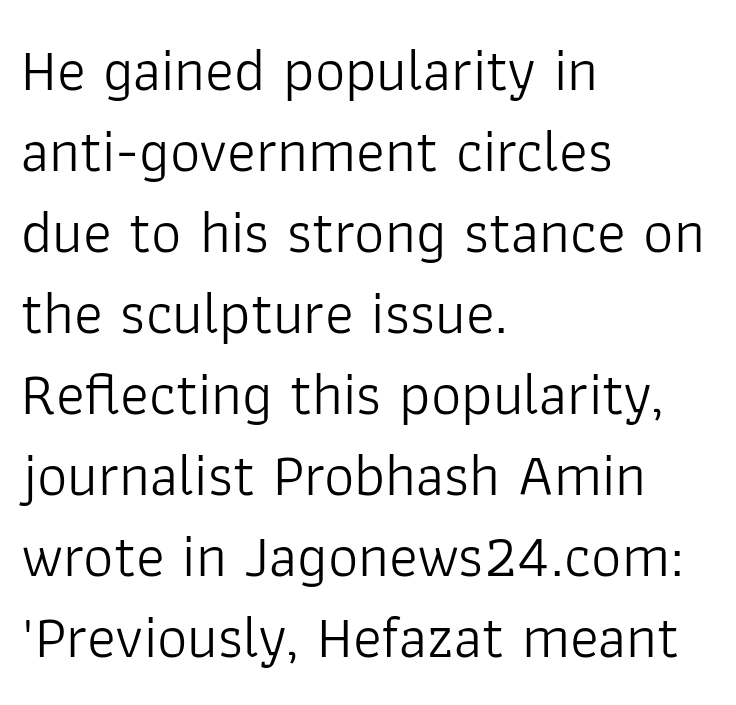
Heft: none added — not bold. The rendering shows plain stroke endings on the letterforms — a sans-serif design. Glyph-to-glyph distance matches everyday printed text. Here the designer chose a conventional face with non-uniform glyph widths. Typeset ragged right — the left edge is the straight one. This rendering features lettering with no underline.
